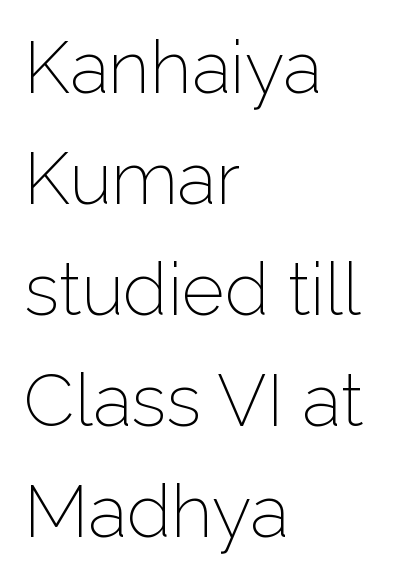
{"serif": "no", "italic": "no", "bold": "no", "weight": "light", "width": "normal", "stroke_contrast": "low", "x_height": "medium", "monospaced": "no", "underline": "no", "align": "left", "line_spacing": "normal", "line_spacing_ratio": 1.52, "letter_spacing": "normal", "letter_spacing_em": 0.0, "glyph_px": 73}
